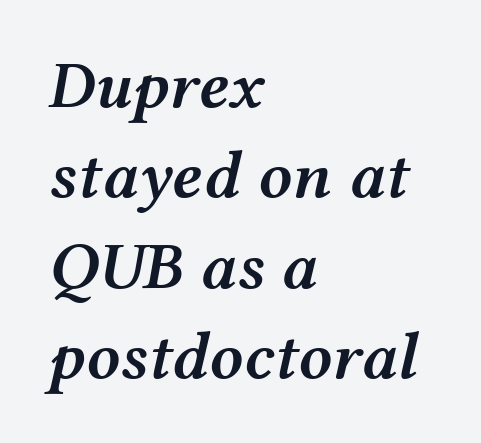
Q: Is the text bold? A: Semi-bold.
Q: Is the text italic (slanted)? A: Yes, it leans right by about 12 degrees.
Q: Is the text underlined? A: No.
Q: How is the paragraph aligned? A: Left-aligned.
Q: Is the spacing between letters normal or unusually wide? A: Normal.
Q: Is the spacing between lines tight, normal or loose? A: Normal.
Q: Width (condensed, normal, or wide)? A: Wide.
Q: Stroke contrast? A: Medium.
Q: x-height? A: Medium.
Q: Monospaced? A: No.
